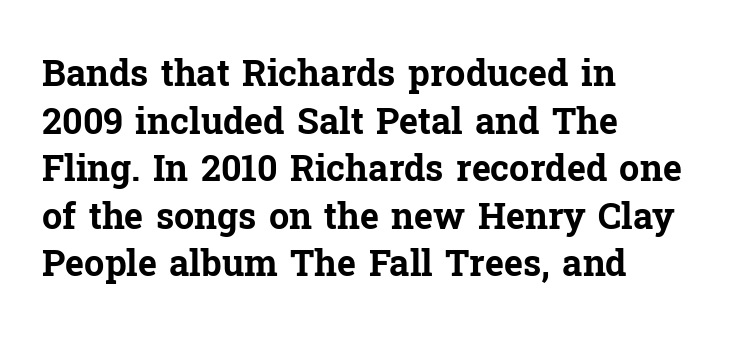
Q: Is the text bold? A: Yes.
Q: Is the text italic (slanted)? A: No, it is upright.
Q: Is the typeface a serif or a sans-serif typeface? A: Serif.
Q: Is the text underlined? A: No.
Q: How is the paragraph aligned? A: Left-aligned.
Q: Is the spacing between letters normal or unusually wide? A: Normal.
Q: Is the spacing between lines tight, normal or loose? A: Normal.
Q: Width (condensed, normal, or wide)? A: Normal.
Q: Stroke contrast? A: Low.
Q: x-height? A: Medium.
Q: Monospaced? A: No.
